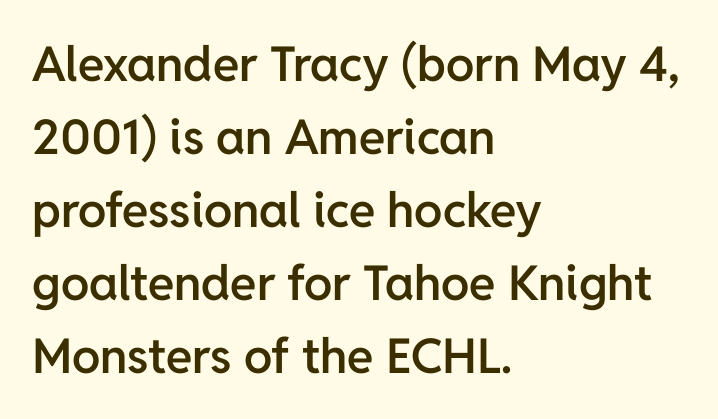
The image shows 48 px semibold sans-serif type, upright; set left-aligned, normal line spacing (1.52x), normal letter spacing, not underlined; low stroke contrast and a medium x-height.
